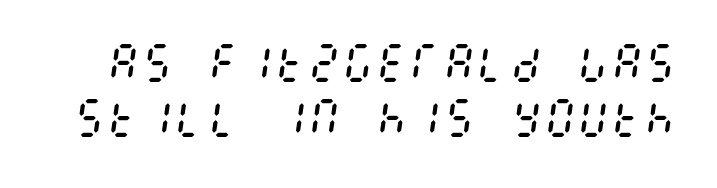
{"italic": "yes", "lean": "right", "slant_degrees": 8, "bold": "no", "weight": "regular", "width": "condensed", "stroke_contrast": "medium", "x_height": "large", "underline": "no", "line_spacing": "normal", "line_spacing_ratio": 1.3, "letter_spacing": "normal", "letter_spacing_em": 0.0, "glyph_px": 42}
